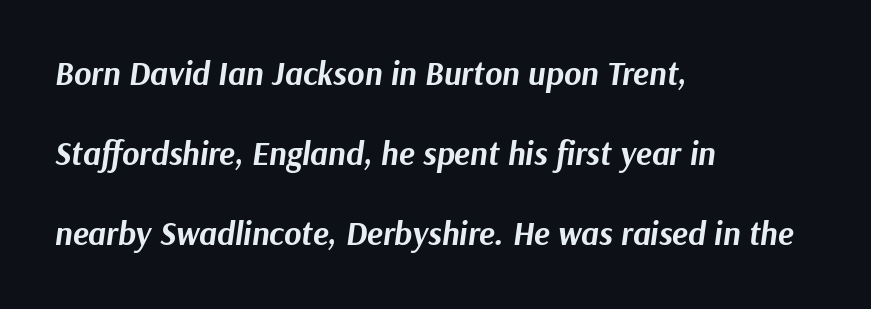
The image shows 33 px bold type, italic (leaning right); set left-aligned, loose line spacing (2.43x), normal letter spacing, not underlined; medium stroke contrast and a medium x-height.
